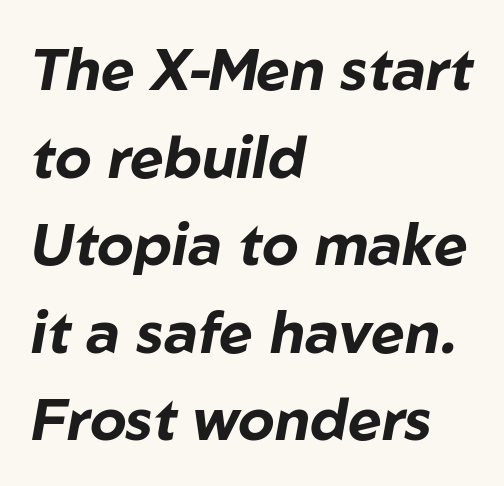
The image shows 58 px bold type, italic (leaning right); set left-aligned, normal line spacing (1.51x), normal letter spacing, not underlined; low stroke contrast and a medium x-height.
